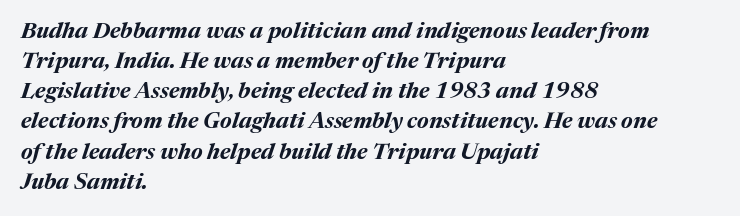
Q: Is the text bold? A: Yes.
Q: Is the text italic (slanted)? A: Yes, it leans right by about 17 degrees.
Q: Is the text underlined? A: No.
Q: How is the paragraph aligned? A: Left-aligned.
Q: Is the spacing between letters normal or unusually wide? A: Normal.
Q: Is the spacing between lines tight, normal or loose? A: Normal.
